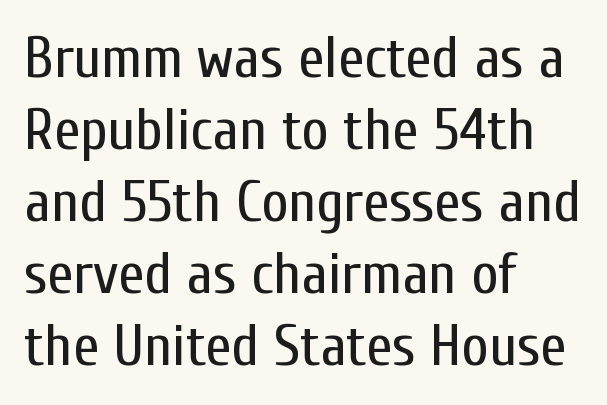
The letterforms sit at book weight or below. Default kerning and tracking; the words read as compact shapes. The baseline area is clear. These lines are rendered in a variable-pitch font. Teacher's note: observe the even left margin — that is flush-left alignment.
